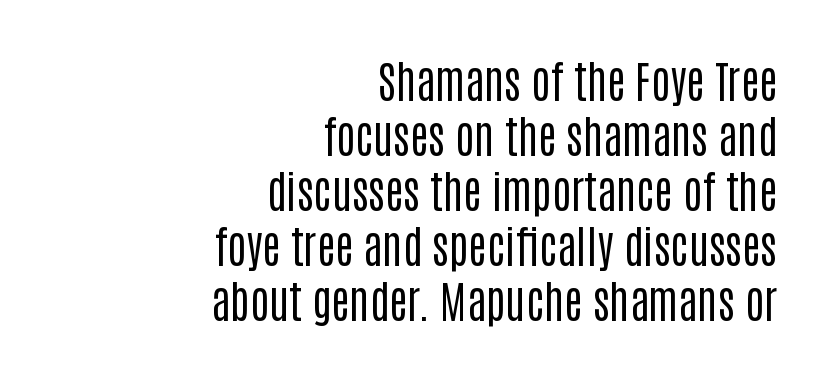
Short and long lines alike share a common ending point at right. Is this a fixed-width face? No — the glyphs have proportional, varying widths. The passage shown has conventional tracking throughout. Descenders are the only things crossing below the line. The face looks like a standard text weight, possibly lighter.
